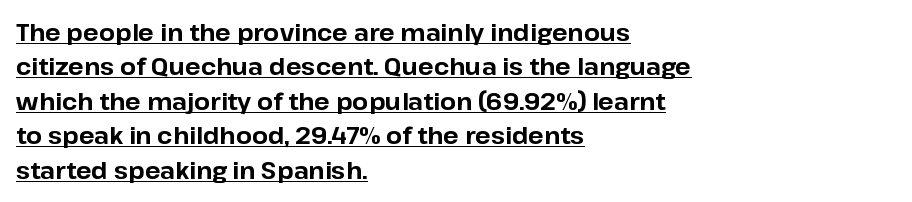
Q: Is the text bold? A: Yes.
Q: Is the text italic (slanted)? A: No, it is upright.
Q: Is the text underlined? A: Yes.
Q: How is the paragraph aligned? A: Left-aligned.
Q: Is the spacing between letters normal or unusually wide? A: Normal.
Q: Is the spacing between lines tight, normal or loose? A: Normal.
